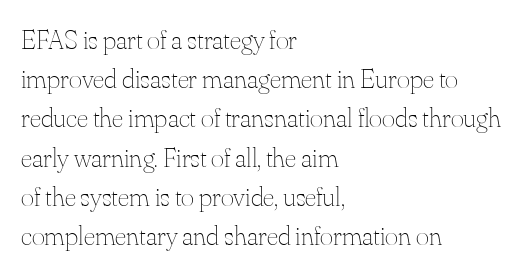
{"italic": "no", "bold": "no", "weight": "thin", "width": "normal", "stroke_contrast": "medium", "x_height": "small", "monospaced": "no", "underline": "no", "align": "left", "line_spacing": "normal", "line_spacing_ratio": 1.4, "letter_spacing": "normal", "letter_spacing_em": 0.0, "glyph_px": 28}
